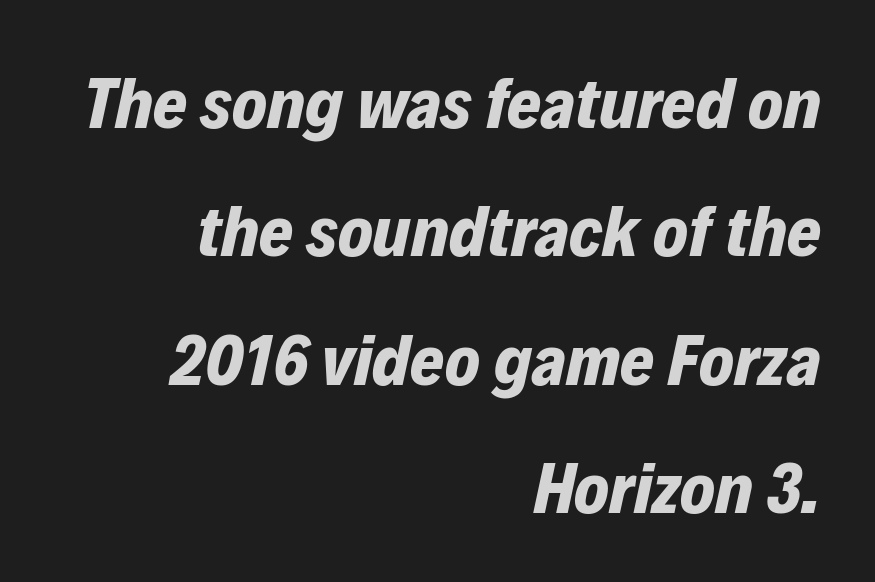
{"italic": "yes", "lean": "right", "slant_degrees": 12, "bold": "yes", "weight": "bold", "width": "normal", "stroke_contrast": "low", "x_height": "medium", "monospaced": "no", "underline": "no", "align": "right", "line_spacing_ratio": 1.76, "letter_spacing": "normal", "letter_spacing_em": 0.0, "glyph_px": 73}
